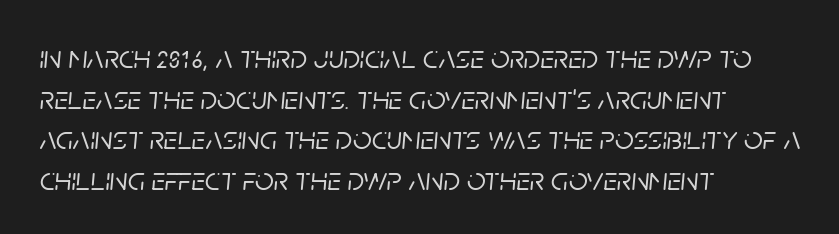
A clean baseline with only descenders dipping below it. Varying glyph widths throughout — classic text-font behaviour. Where is the straight margin? On the left. Students, note that the glyphs here touch the page at normal intervals. When letters slant like this, we call the style italic.
